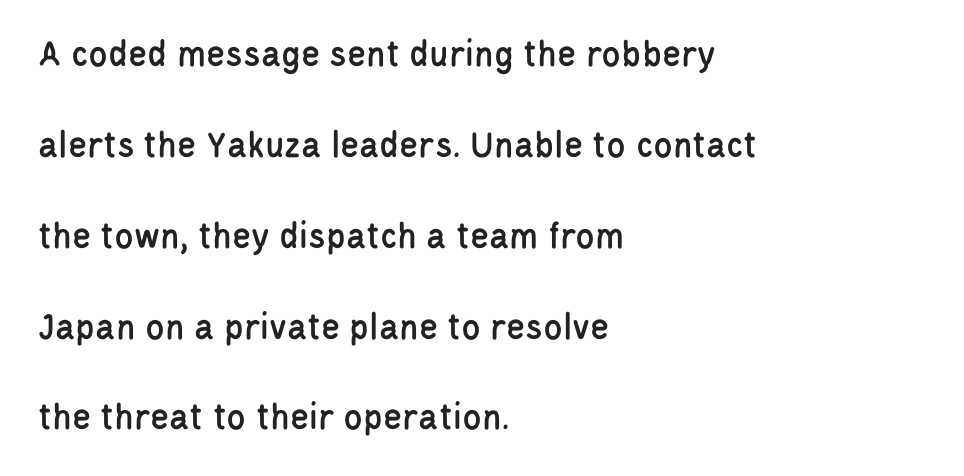
The image shows 39 px condensed sans-serif type, upright; set left-aligned, loose line spacing (2.33x), normal letter spacing, not underlined; low stroke contrast and a large x-height.
